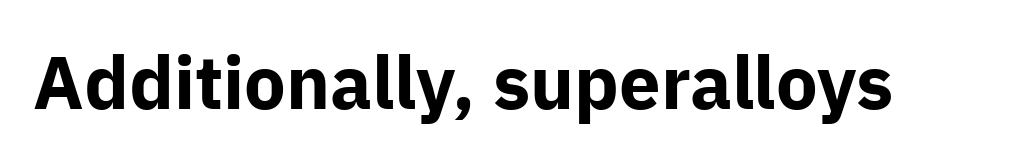
Q: Is the text bold? A: Yes.
Q: Is the text italic (slanted)? A: No, it is upright.
Q: Is the typeface a serif or a sans-serif typeface? A: Sans-serif.
Q: Is the text underlined? A: No.
Q: Is the spacing between letters normal or unusually wide? A: Normal.
Q: Width (condensed, normal, or wide)? A: Normal.
Q: Stroke contrast? A: Low.
Q: x-height? A: Medium.
Q: Monospaced? A: No.
